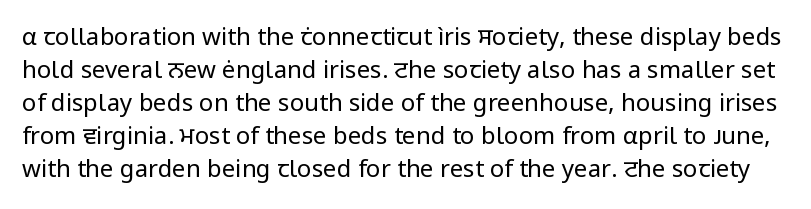
Q: Is the text bold? A: No.
Q: Is the text italic (slanted)? A: No, it is upright.
Q: Is the text underlined? A: No.
Q: Is the spacing between letters normal or unusually wide? A: Normal.
Q: Is the spacing between lines tight, normal or loose? A: Normal.
